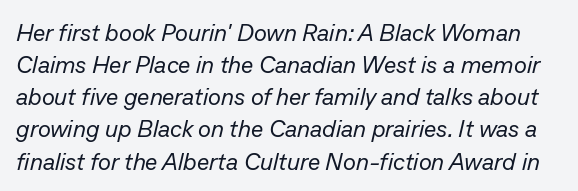
The image shows 24 px text type, italic (leaning right); set normal line spacing (1.34x), normal letter spacing, not underlined.
